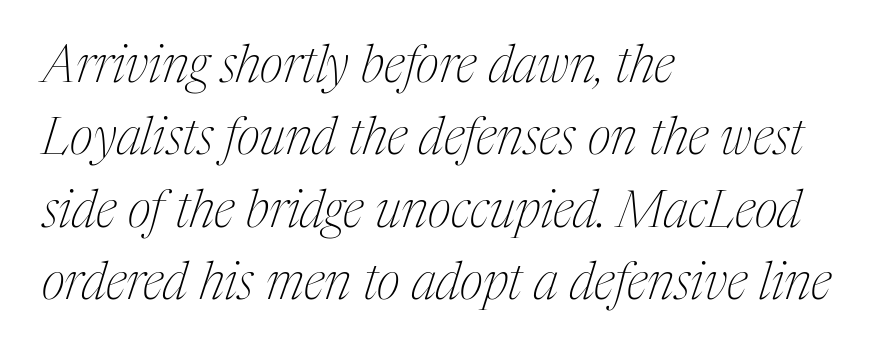
{"serif": "yes", "italic": "yes", "lean": "right", "slant_degrees": 17, "bold": "no", "weight": "thin", "width": "condensed", "stroke_contrast": "medium", "x_height": "medium", "monospaced": "no", "underline": "no", "align": "left", "line_spacing": "normal", "line_spacing_ratio": 1.42, "letter_spacing": "normal", "letter_spacing_em": 0.0, "glyph_px": 51}
